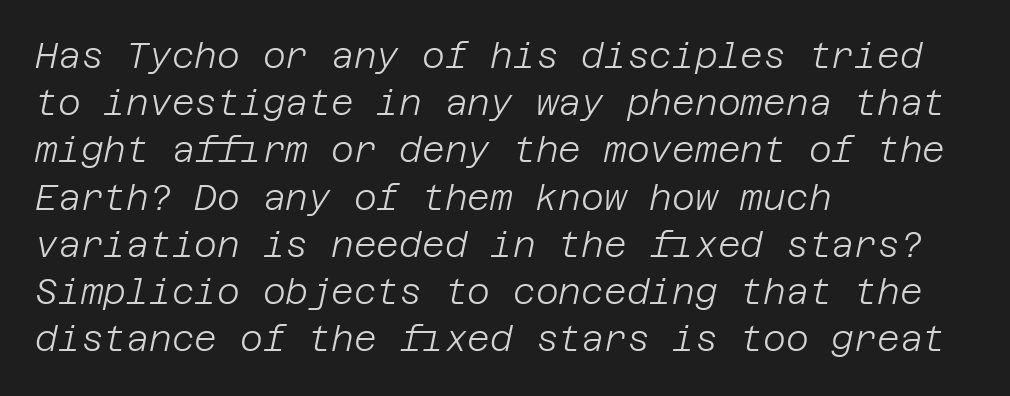
Q: Is the text bold? A: No.
Q: Is the text italic (slanted)? A: Yes, it leans right by about 12 degrees.
Q: Is the text underlined? A: No.
Q: How is the paragraph aligned? A: Left-aligned.
Q: Is the spacing between letters normal or unusually wide? A: Normal.
Q: Is the spacing between lines tight, normal or loose? A: Normal.
Q: Width (condensed, normal, or wide)? A: Normal.
Q: Stroke contrast? A: Low.
Q: x-height? A: Large.
